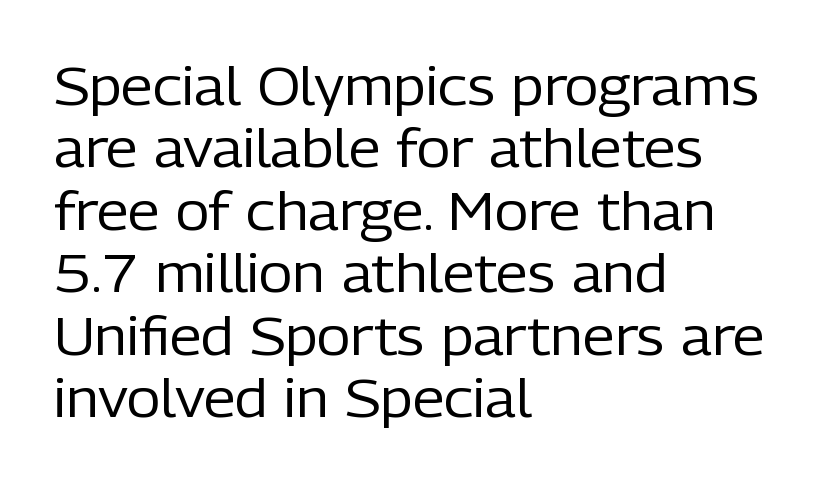
Q: Is the text bold? A: No.
Q: Is the text italic (slanted)? A: No, it is upright.
Q: Is the typeface a serif or a sans-serif typeface? A: Sans-serif.
Q: Is the text underlined? A: No.
Q: How is the paragraph aligned? A: Left-aligned.
Q: Is the spacing between letters normal or unusually wide? A: Normal.
Q: Width (condensed, normal, or wide)? A: Normal.
Q: Stroke contrast? A: Low.
Q: x-height? A: Medium.
Q: Monospaced? A: No.
